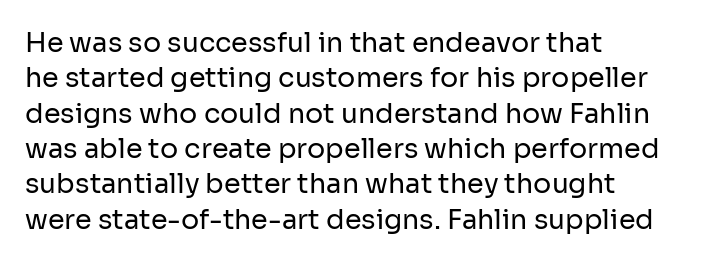
{"italic": "no", "bold": "no", "underline": "no", "align": "left", "line_spacing": "normal", "line_spacing_ratio": 1.31, "letter_spacing": "normal", "letter_spacing_em": 0.0, "glyph_px": 27}
